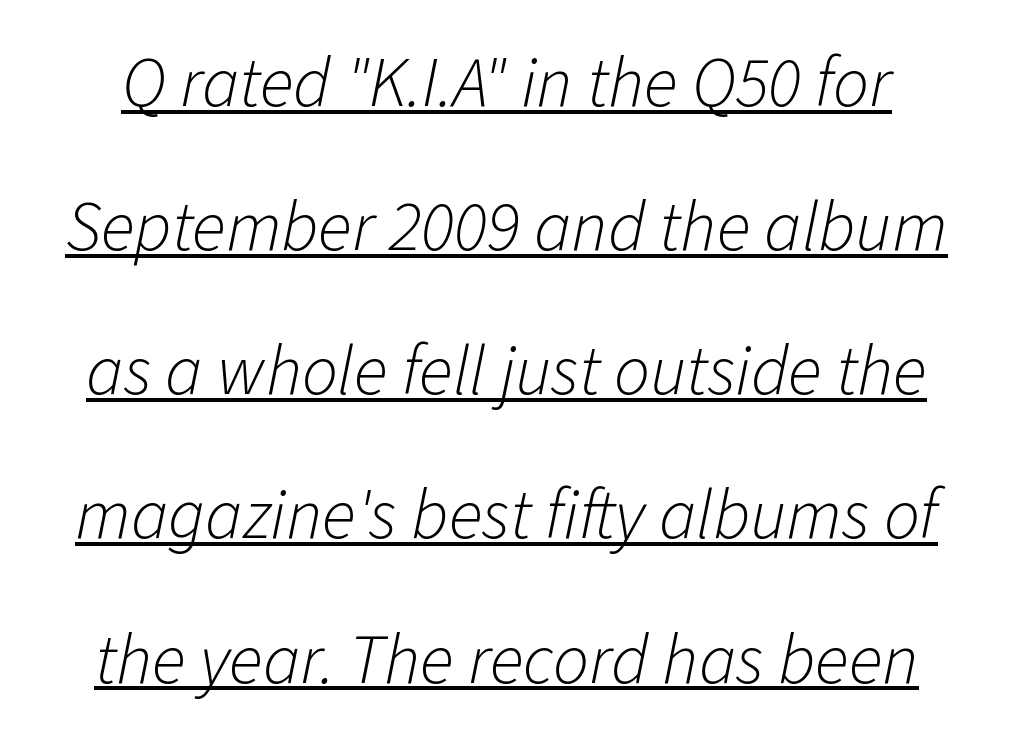
A baseline rule has been typeset under these characters. On a weight scale, this lands at 450 or below. The letters advance in unequal steps, a hallmark of proportional type. The rendering applies a slant to the glyphs.
